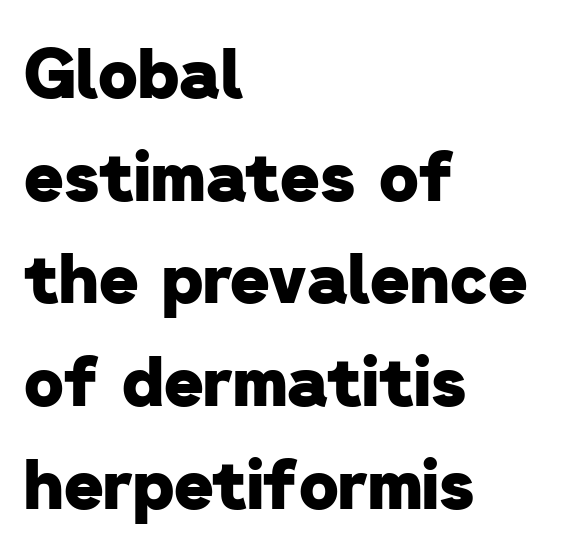
The image shows 68 px heavy sans-serif type; set left-aligned, normal line spacing (1.51x), normal letter spacing, not underlined; low stroke contrast and a medium x-height.
